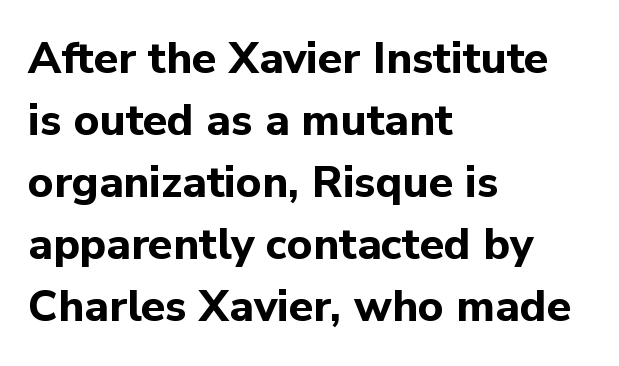
Q: Is the text bold? A: Yes.
Q: Is the text italic (slanted)? A: No, it is upright.
Q: Is the typeface a serif or a sans-serif typeface? A: Sans-serif.
Q: Is the text underlined? A: No.
Q: How is the paragraph aligned? A: Left-aligned.
Q: Is the spacing between letters normal or unusually wide? A: Normal.
Q: Is the spacing between lines tight, normal or loose? A: Normal.
Q: Width (condensed, normal, or wide)? A: Normal.
Q: Stroke contrast? A: Low.
Q: x-height? A: Medium.
Q: Monospaced? A: No.
